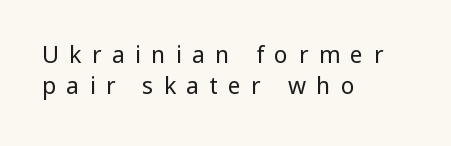
The image shows 23 px text type, upright; set left-aligned, normal line spacing (1.33x), unusually wide letter spacing (+0.45 em), not underlined.
